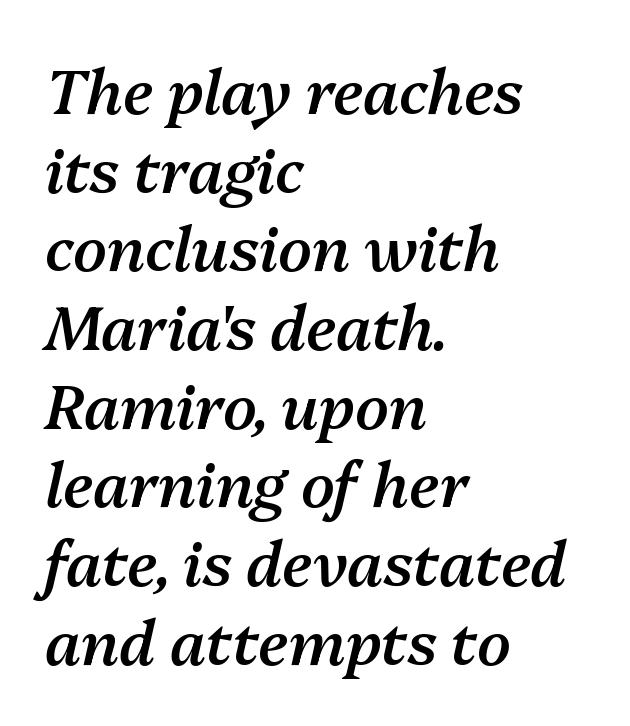
Q: Is the text bold? A: Semi-bold.
Q: Is the text italic (slanted)? A: Yes, it leans right by about 13 degrees.
Q: Is the text underlined? A: No.
Q: How is the paragraph aligned? A: Left-aligned.
Q: Is the spacing between letters normal or unusually wide? A: Normal.
Q: Is the spacing between lines tight, normal or loose? A: Normal.
Q: Width (condensed, normal, or wide)? A: Normal.
Q: Stroke contrast? A: Medium.
Q: x-height? A: Medium.
Q: Monospaced? A: No.
